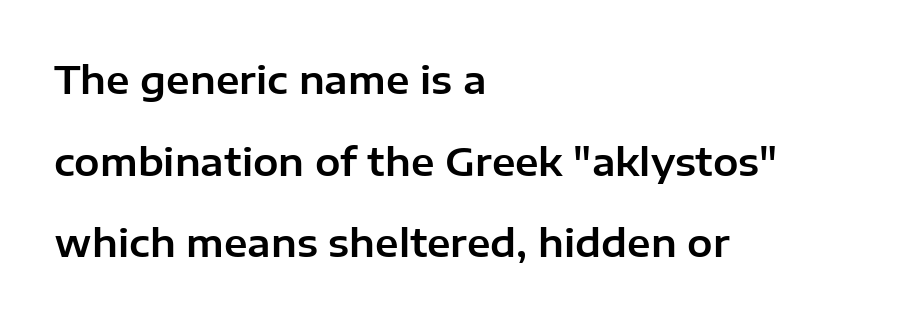
{"serif": "no", "italic": "no", "width": "normal", "stroke_contrast": "low", "x_height": "medium", "monospaced": "no", "underline": "no", "align": "left", "line_spacing": "loose", "line_spacing_ratio": 2.15, "letter_spacing": "normal", "letter_spacing_em": 0.0, "glyph_px": 38}
